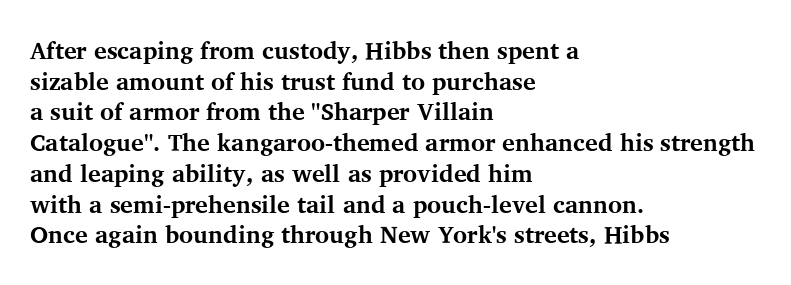
{"italic": "no", "bold": "yes", "underline": "no", "align": "left", "line_spacing": "normal", "line_spacing_ratio": 1.28, "letter_spacing": "normal", "letter_spacing_em": 0.0, "glyph_px": 24}
